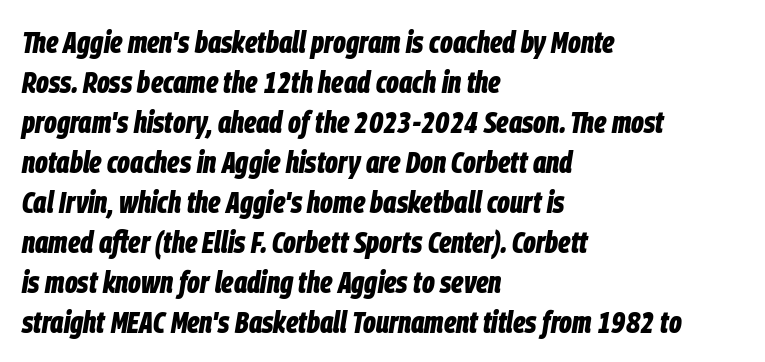
Q: Is the text bold? A: Yes.
Q: Is the text italic (slanted)? A: Yes, it leans right by about 9 degrees.
Q: Is the text underlined? A: No.
Q: How is the paragraph aligned? A: Left-aligned.
Q: Is the spacing between letters normal or unusually wide? A: Normal.
Q: Is the spacing between lines tight, normal or loose? A: Normal.
Q: Width (condensed, normal, or wide)? A: Condensed.
Q: Stroke contrast? A: Low.
Q: x-height? A: Large.
Q: Monospaced? A: No.
